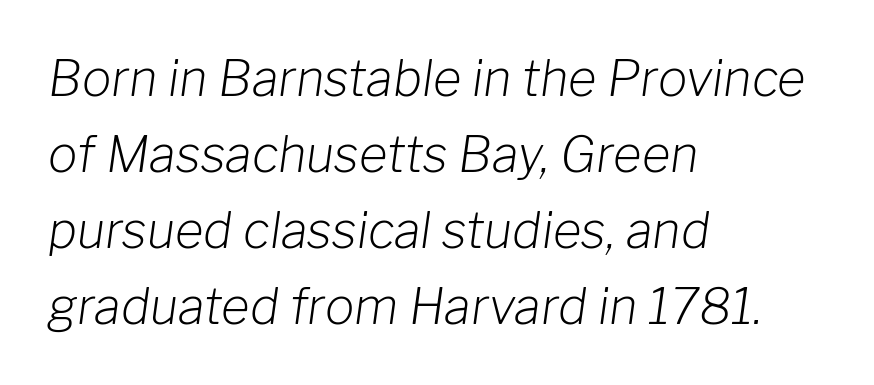
Q: Is the text bold? A: No.
Q: Is the text italic (slanted)? A: Yes, it leans right by about 8 degrees.
Q: Is the text underlined? A: No.
Q: How is the paragraph aligned? A: Left-aligned.
Q: Is the spacing between letters normal or unusually wide? A: Normal.
Q: Is the spacing between lines tight, normal or loose? A: Normal.
Q: Width (condensed, normal, or wide)? A: Normal.
Q: Stroke contrast? A: Low.
Q: x-height? A: Medium.
Q: Monospaced? A: No.
